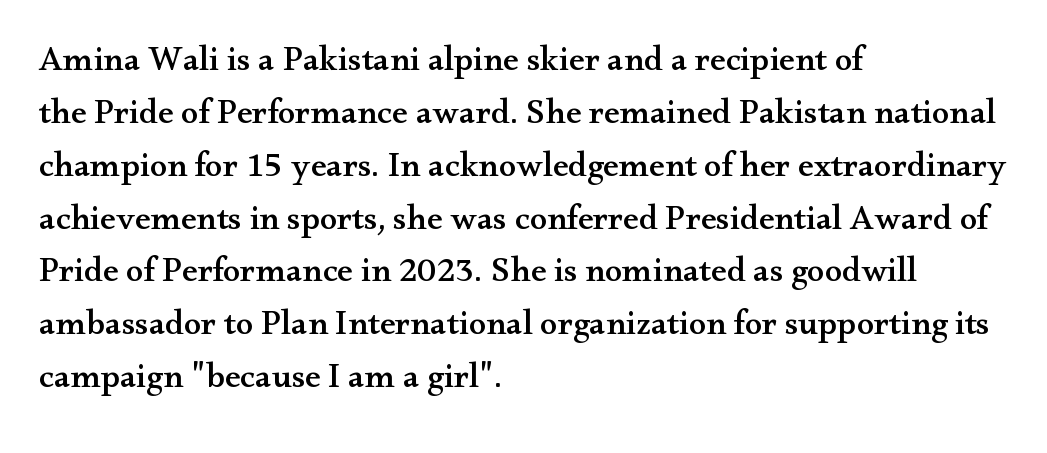
{"serif": "yes", "italic": "no", "width": "wide", "stroke_contrast": "medium", "x_height": "small", "monospaced": "no", "underline": "no", "align": "left", "line_spacing": "normal", "line_spacing_ratio": 1.51, "letter_spacing": "normal", "letter_spacing_em": 0.0, "glyph_px": 35}
